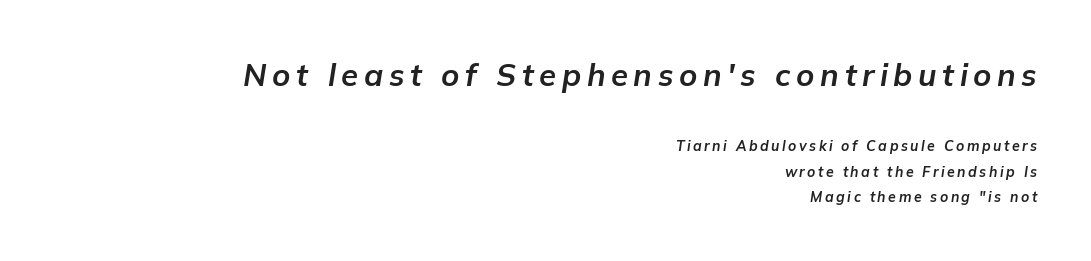
{"italic": "yes", "lean": "right", "slant_degrees": 9, "bold": "yes", "weight": "bold", "width": "normal", "stroke_contrast": "low", "x_height": "medium", "monospaced": "no", "underline": "no", "align": "right", "line_spacing_ratio": 1.84, "larger_block": "first", "size_ratio": 2.21, "glyph_px": 31}
